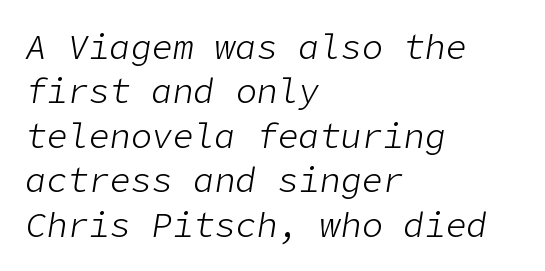
Q: Is the text bold? A: No.
Q: Is the text italic (slanted)? A: Yes, it leans right by about 9 degrees.
Q: Is the text underlined? A: No.
Q: How is the paragraph aligned? A: Left-aligned.
Q: Is the spacing between letters normal or unusually wide? A: Normal.
Q: Is the spacing between lines tight, normal or loose? A: Normal.
Q: Width (condensed, normal, or wide)? A: Normal.
Q: Stroke contrast? A: Low.
Q: x-height? A: Medium.
